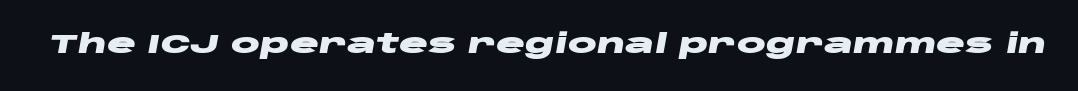
{"italic": "yes", "lean": "right", "slant_degrees": 10, "bold": "yes", "underline": "no", "letter_spacing": "normal", "letter_spacing_em": 0.0, "glyph_px": 27}
